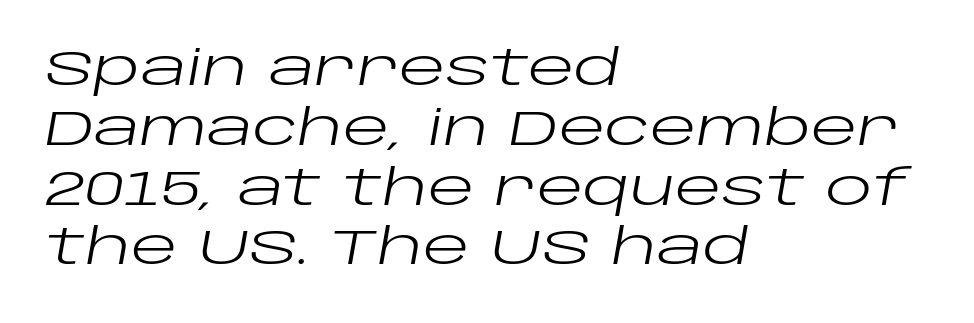
The image shows 49 px regular-weight, wide type, italic (leaning right); set left-aligned, line spacing 1.22x, normal letter spacing, not underlined; low stroke contrast and a large x-height.
